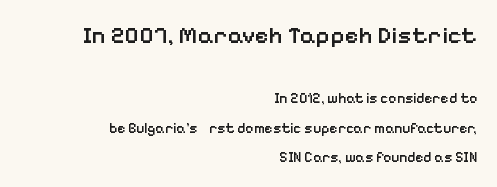
The image shows 24 px text type, upright; set right-aligned, loose line spacing (2.12x), normal letter spacing, not underlined; the first (top) block is 1.71x larger.
